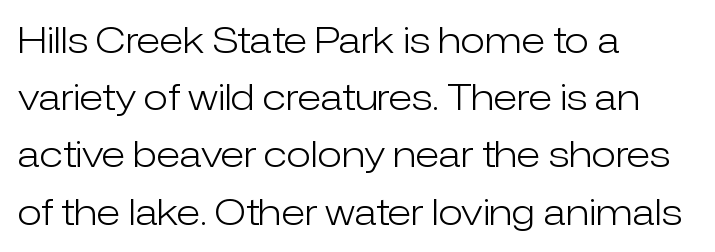
{"serif": "no", "italic": "no", "bold": "no", "weight": "light", "width": "normal", "stroke_contrast": "low", "x_height": "medium", "monospaced": "no", "underline": "no", "align": "left", "line_spacing": "normal", "line_spacing_ratio": 1.59, "letter_spacing": "normal", "letter_spacing_em": 0.0, "glyph_px": 36}
